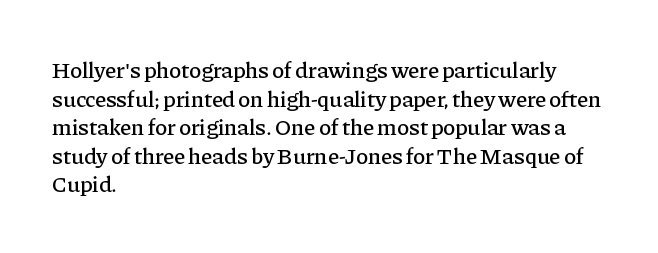
{"italic": "no", "underline": "no", "align": "left", "line_spacing_ratio": 1.24, "letter_spacing": "normal", "letter_spacing_em": 0.0, "glyph_px": 23}
